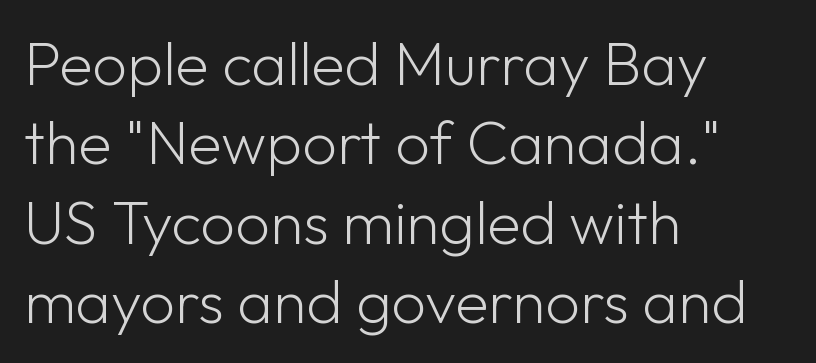
The axis of the letterforms is exactly vertical. Underline: absent. To sum up the face: it is a sans, with no serifs. Horizontally, the lines are justified to the leading edge only. Looks like regular typesetting: each glyph gets only the width it needs. Line spacing here is normal.
